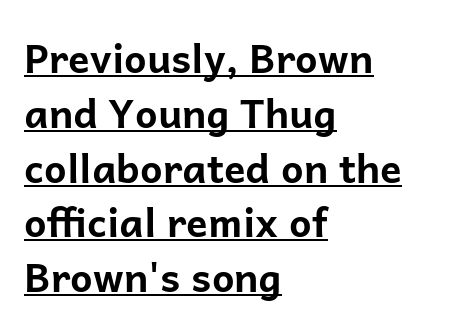
Q: Is the text bold? A: Yes.
Q: Is the text italic (slanted)? A: No, it is upright.
Q: Is the typeface a serif or a sans-serif typeface? A: Sans-serif.
Q: Is the text underlined? A: Yes.
Q: How is the paragraph aligned? A: Left-aligned.
Q: Is the spacing between letters normal or unusually wide? A: Normal.
Q: Is the spacing between lines tight, normal or loose? A: Normal.
Q: Width (condensed, normal, or wide)? A: Normal.
Q: Stroke contrast? A: Low.
Q: x-height? A: Medium.
Q: Monospaced? A: No.
